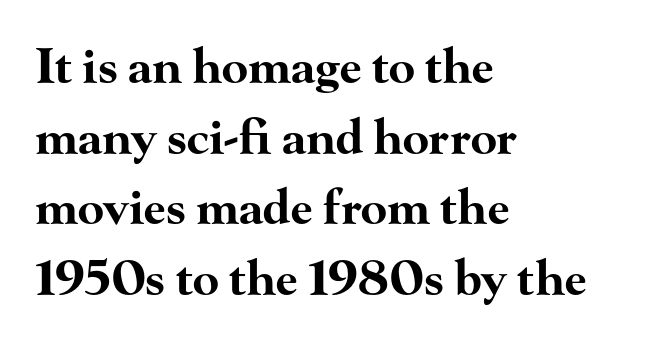
The face used here is proportionally spaced, like ordinary book or web type. Does the weight exceed regular? Yes, all the way to bold. The leading is moderate, giving the passage an even texture. No word sits above an underline.
